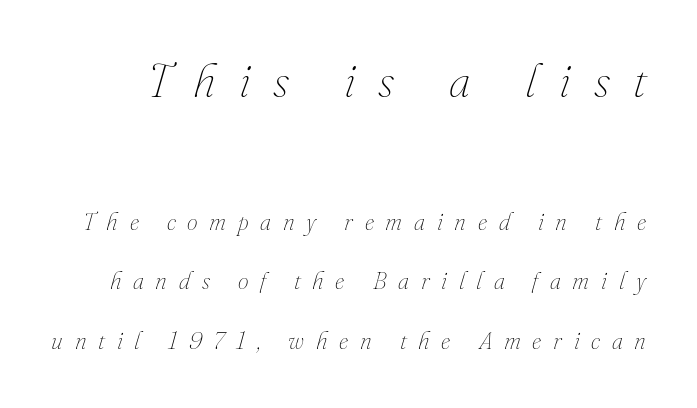
Q: Is the text bold? A: No.
Q: Is the text italic (slanted)? A: Yes, it leans right by about 16 degrees.
Q: Is the text underlined? A: No.
Q: Is the spacing between letters normal or unusually wide? A: Unusually wide.
Q: Is the spacing between lines tight, normal or loose? A: Loose.
Q: Which block of text is set in a larger size, the first (top) or the second (bottom)? A: The first (top) one.
Q: Width (condensed, normal, or wide)? A: Normal.
Q: Stroke contrast? A: Medium.
Q: x-height? A: Small.
Q: Monospaced? A: No.
